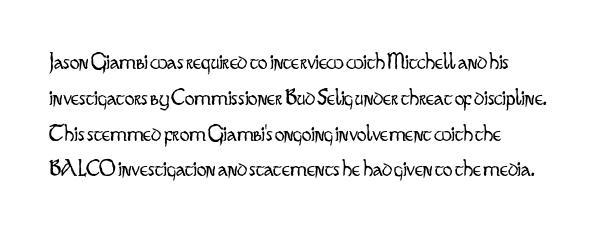
The image shows 24 px text type, upright; set left-aligned, normal line spacing (1.49x), normal letter spacing, not underlined.
